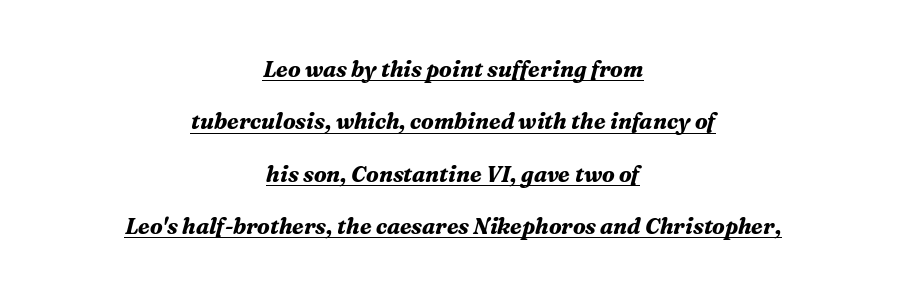
{"italic": "yes", "lean": "right", "slant_degrees": 16, "bold": "yes", "underline": "yes", "align": "center", "line_spacing": "loose", "line_spacing_ratio": 2.38, "letter_spacing": "normal", "letter_spacing_em": 0.0, "glyph_px": 22}
